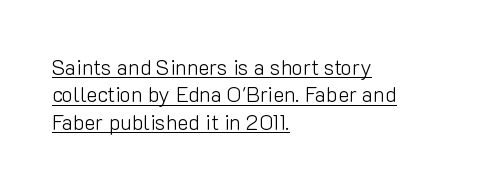
The passage shown is not bold in any degree. Typeset ragged right — the left edge is the straight one. Underlining? Definitely there. The face used here is rendered with its standard letterfit.
